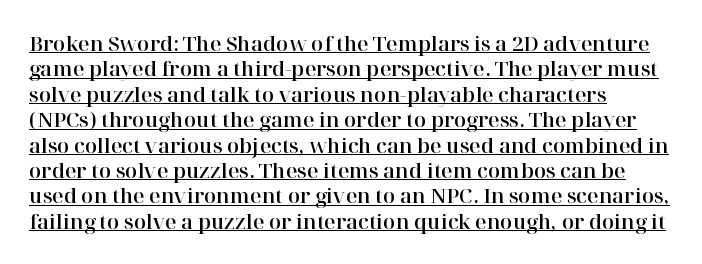
The image shows 20 px text type, upright; set left-aligned, normal line spacing (1.27x), normal letter spacing, underlined.
